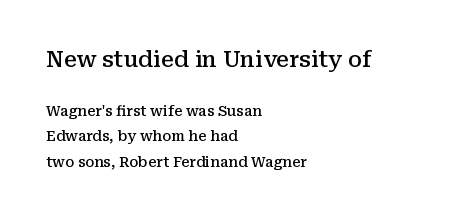
Q: Is the text bold? A: Semi-bold.
Q: Is the text italic (slanted)? A: No, it is upright.
Q: Is the text underlined? A: No.
Q: How is the paragraph aligned? A: Left-aligned.
Q: Is the spacing between letters normal or unusually wide? A: Normal.
Q: Which block of text is set in a larger size, the first (top) or the second (bottom)? A: The first (top) one.
